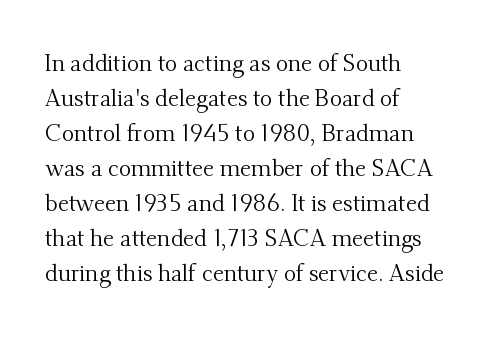
The image shows 23 px text type, upright; set left-aligned, normal line spacing (1.52x), normal letter spacing, not underlined.
